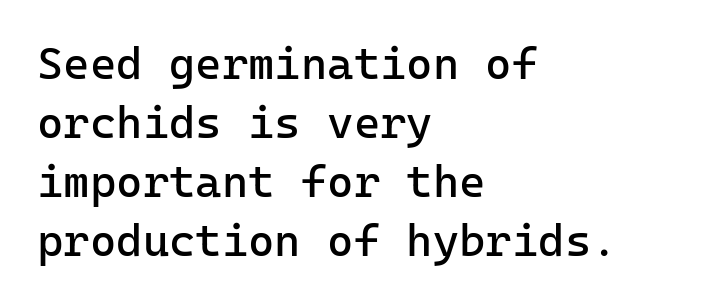
{"serif": "no", "italic": "no", "bold": "no", "weight": "regular", "width": "normal", "stroke_contrast": "low", "x_height": "medium", "monospaced": "yes", "underline": "no", "align": "left", "line_spacing": "normal", "line_spacing_ratio": 1.31, "letter_spacing": "normal", "letter_spacing_em": 0.0, "glyph_px": 45}
